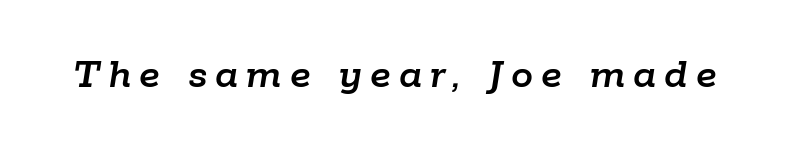
Q: Is the text italic (slanted)? A: Yes, it leans right by about 9 degrees.
Q: Is the text underlined? A: No.
Q: Width (condensed, normal, or wide)? A: Normal.
Q: Stroke contrast? A: Low.
Q: x-height? A: Medium.
Q: Monospaced? A: No.
